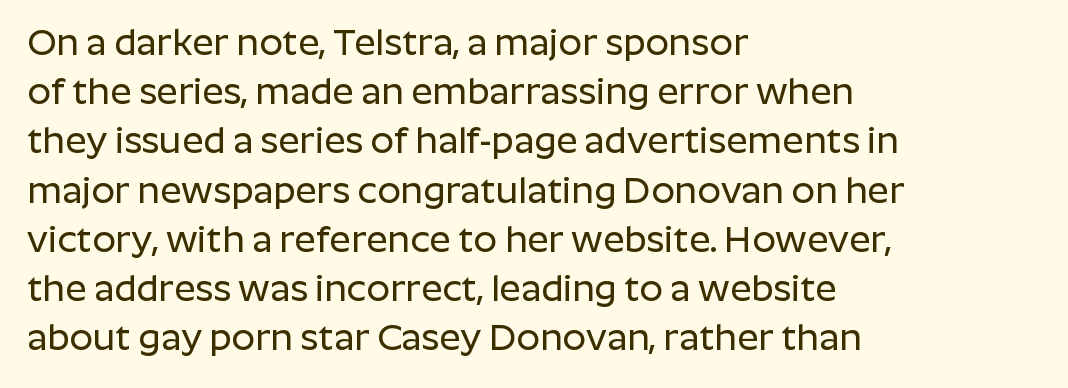
Q: Is the text italic (slanted)? A: No, it is upright.
Q: Is the typeface a serif or a sans-serif typeface? A: Sans-serif.
Q: Is the text underlined? A: No.
Q: How is the paragraph aligned? A: Left-aligned.
Q: Is the spacing between letters normal or unusually wide? A: Normal.
Q: Is the spacing between lines tight, normal or loose? A: Normal.
Q: Width (condensed, normal, or wide)? A: Normal.
Q: Stroke contrast? A: Low.
Q: x-height? A: Medium.
Q: Monospaced? A: No.
